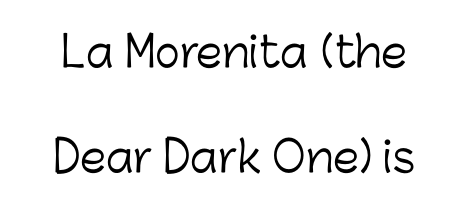
{"serif": "no", "italic": "no", "bold": "no", "weight": "light", "width": "normal", "stroke_contrast": "low", "x_height": "medium", "monospaced": "no", "underline": "no", "line_spacing": "loose", "line_spacing_ratio": 2.49, "letter_spacing": "normal", "letter_spacing_em": 0.0, "glyph_px": 42}
